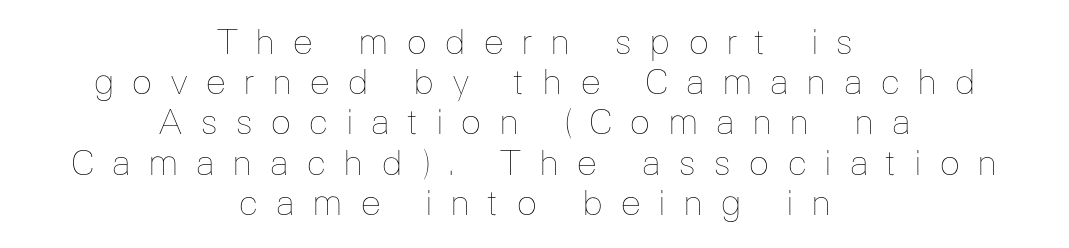
Glyph-to-glyph distance is far greater than everyday printed text. Each letter keeps its own natural width here, so spacing adapts to shape. Leftover space on each line is divided equally before and after the words. Unbolded letterforms with no extra heft. Anything drawn beneath the words? Only blank space. Leading is clearly below the norm, producing a dense column.
